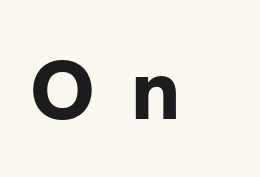
The image shows 80 px bold sans-serif type, upright; set unusually wide letter spacing (+0.48 em), not underlined; low stroke contrast and a medium x-height.
